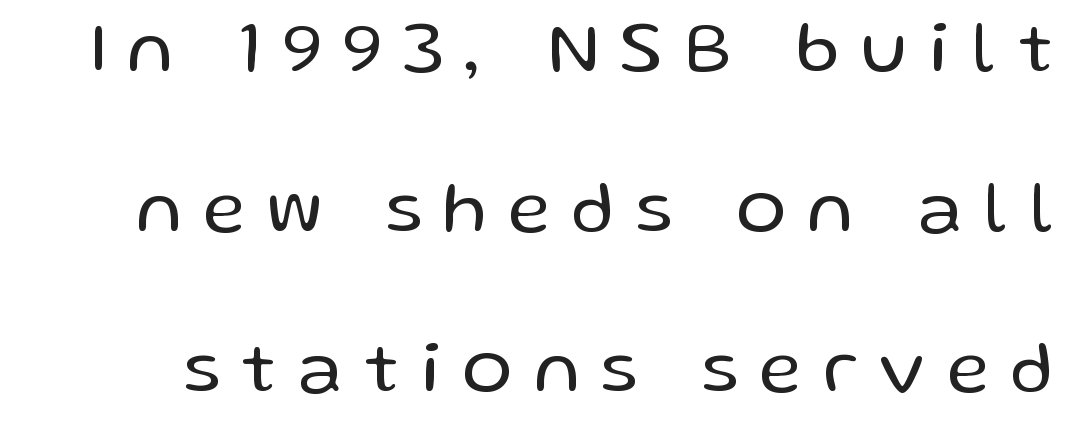
Q: Is the text bold? A: No.
Q: Is the text italic (slanted)? A: No, it is upright.
Q: Is the typeface a serif or a sans-serif typeface? A: Sans-serif.
Q: Is the text underlined? A: No.
Q: Is the spacing between letters normal or unusually wide? A: Unusually wide.
Q: Is the spacing between lines tight, normal or loose? A: Loose.
Q: Width (condensed, normal, or wide)? A: Normal.
Q: Stroke contrast? A: Low.
Q: x-height? A: Medium.
Q: Monospaced? A: No.
